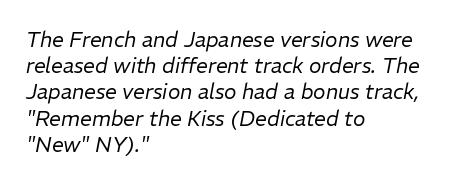
{"italic": "yes", "lean": "right", "slant_degrees": 11, "bold": "no", "underline": "no", "align": "left", "line_spacing": "normal", "line_spacing_ratio": 1.25, "letter_spacing": "normal", "letter_spacing_em": 0.0, "glyph_px": 21}
